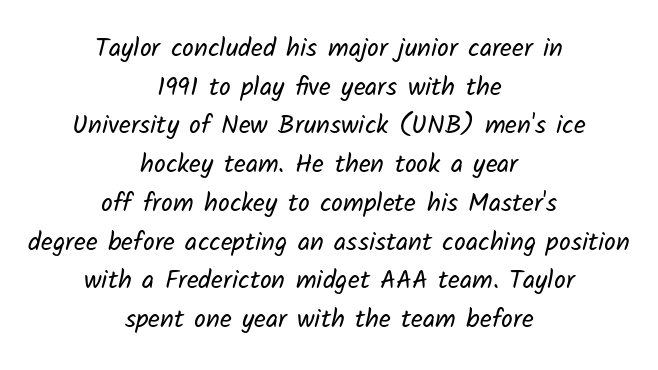
A typesetter would call this zero additional tracking. This sample keeps an unexceptional amount of space between lines. The whitespace from short lines is split evenly between both sides. Unbolded letterforms with no extra heft. Honestly, there is no underline to notice here at all.
